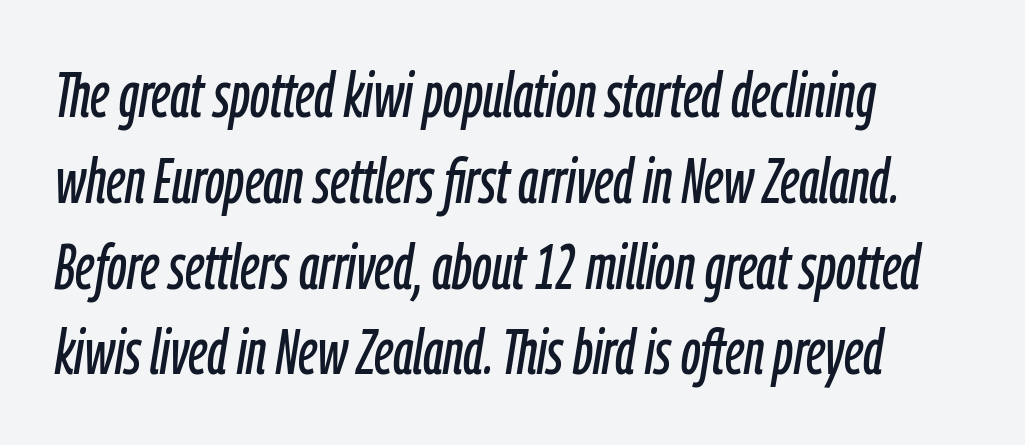
{"italic": "yes", "lean": "right", "slant_degrees": 9, "width": "condensed", "stroke_contrast": "low", "x_height": "medium", "monospaced": "no", "underline": "no", "align": "left", "line_spacing": "normal", "line_spacing_ratio": 1.34, "letter_spacing": "normal", "letter_spacing_em": 0.0, "glyph_px": 64}
